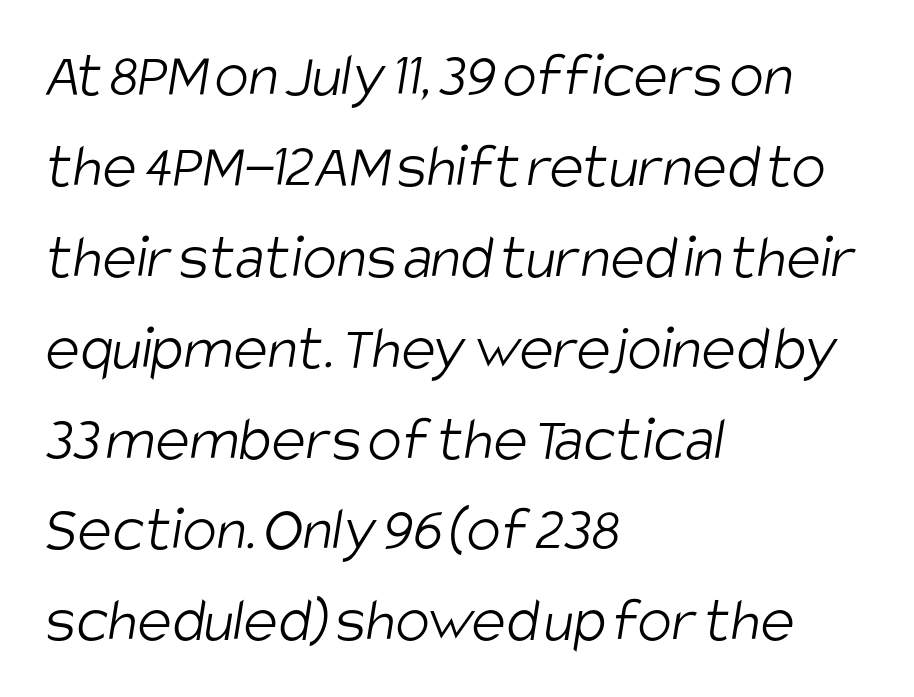
The designer left line spacing at the default. A sans-serif font was chosen for this passage. The face used here is proportionally spaced, like ordinary book or web type. Check the space under the baseline: it is left empty.
